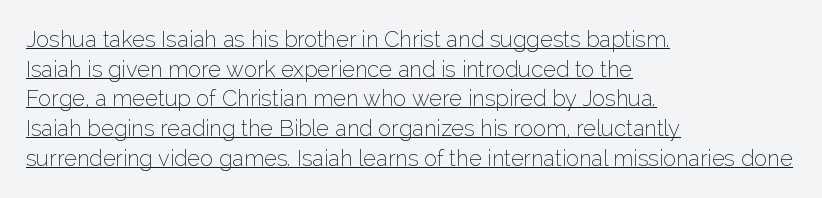
Q: Is the text bold? A: No.
Q: Is the text italic (slanted)? A: No, it is upright.
Q: Is the text underlined? A: Yes.
Q: How is the paragraph aligned? A: Left-aligned.
Q: Is the spacing between letters normal or unusually wide? A: Normal.
Q: Is the spacing between lines tight, normal or loose? A: Normal.
